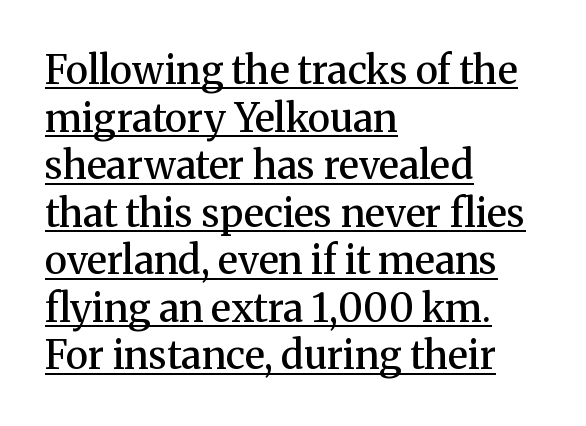
Where is the straight margin? On the left. The characters display serif detailing at their extremities. Short note: letters normally spaced. The face used here is proportionally spaced, like ordinary book or web type.
